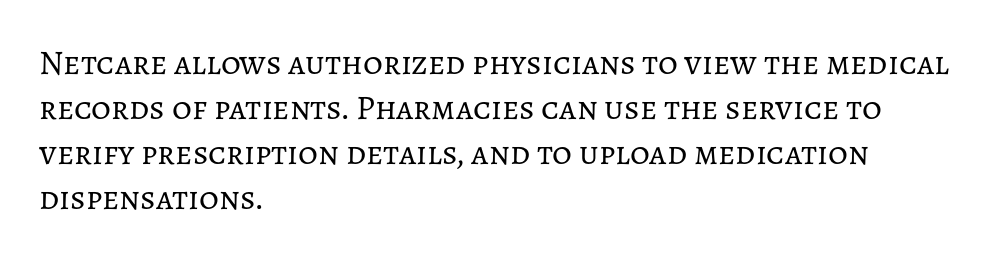
The image shows 34 px regular-weight type, upright; set left-aligned, normal line spacing (1.32x), normal letter spacing, not underlined; low stroke contrast and a medium x-height.
